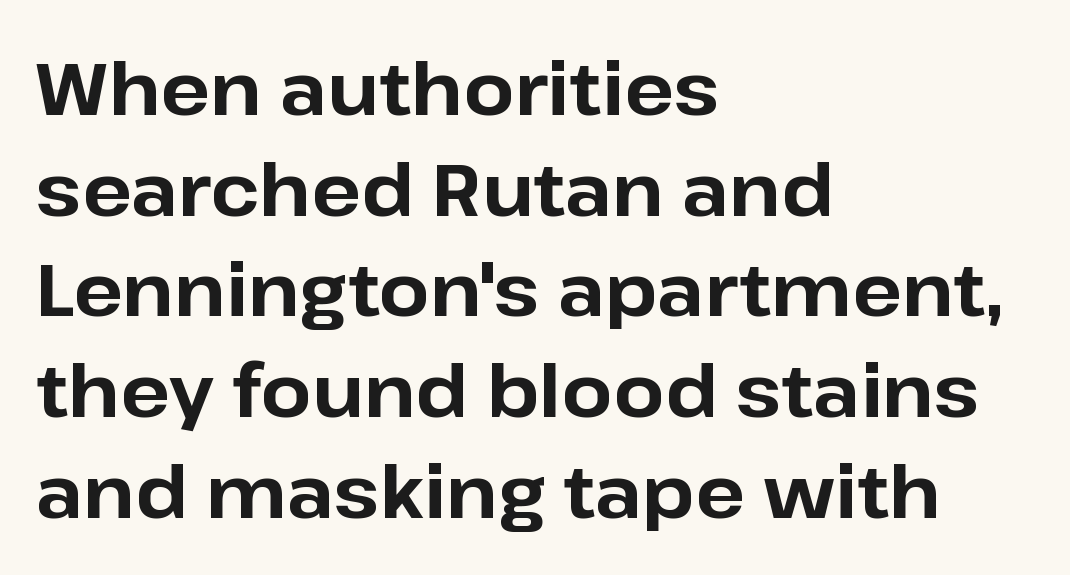
The image shows 73 px bold sans-serif type, upright; set left-aligned, normal line spacing (1.38x), normal letter spacing, not underlined; low stroke contrast and a medium x-height.
